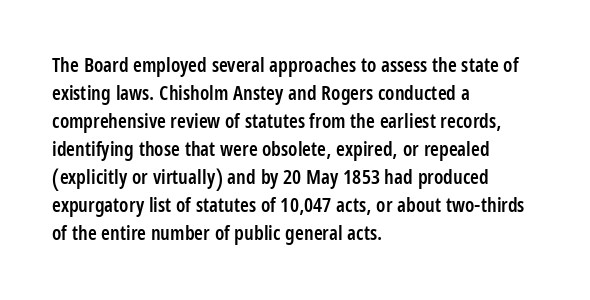
{"italic": "no", "bold": "semi", "underline": "no", "align": "left", "line_spacing": "normal", "line_spacing_ratio": 1.4, "letter_spacing": "normal", "letter_spacing_em": 0.0, "glyph_px": 20}
